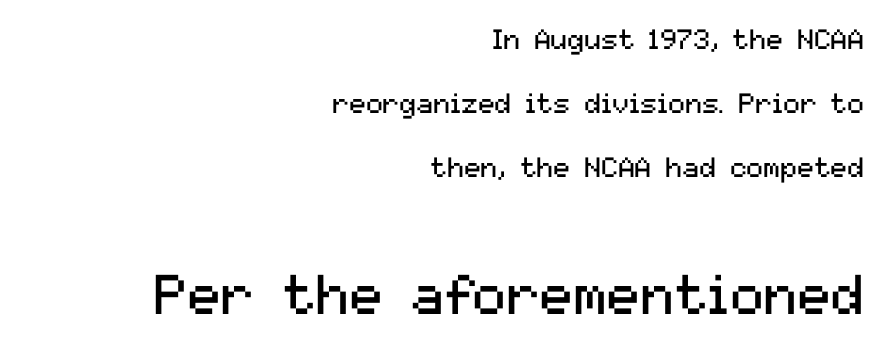
{"serif": "no", "italic": "no", "bold": "no", "weight": "regular", "width": "normal", "stroke_contrast": "medium", "x_height": "medium", "monospaced": "no", "underline": "no", "align": "right", "line_spacing": "loose", "line_spacing_ratio": 2.29, "letter_spacing": "normal", "letter_spacing_em": 0.0, "larger_block": "second", "size_ratio": 2.0, "glyph_px": 56}
